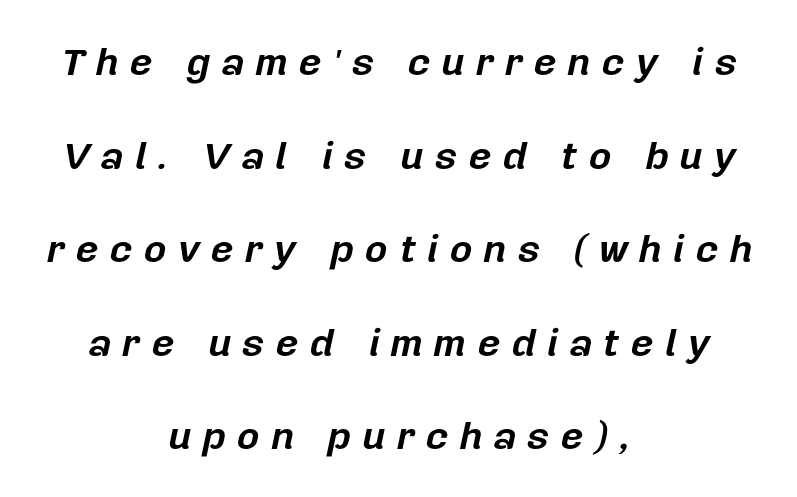
The lines are spread far apart with generous leading. This sample has the flowing, uneven cadence of proportional lettering. The face used here has the dense, thick strokes of a bold. Every row of glyphs is offset so its center matches the block's center. The glyphs are unaccompanied by any horizontal stroke below them. Glyph-to-glyph distance is far greater than everyday printed text.
